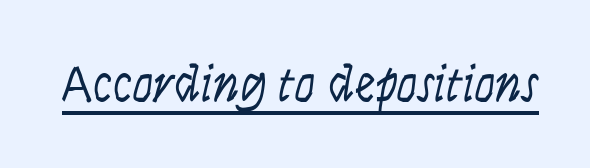
{"serif": "no", "bold": "no", "weight": "light", "width": "condensed", "stroke_contrast": "low", "x_height": "large", "monospaced": "no", "underline": "yes", "letter_spacing": "normal", "letter_spacing_em": 0.0, "glyph_px": 52}
